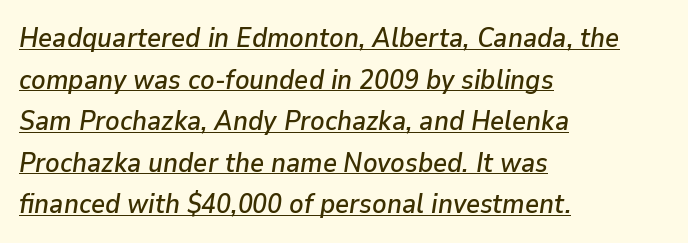
{"italic": "yes", "lean": "right", "slant_degrees": 9, "underline": "yes", "align": "left", "line_spacing": "normal", "line_spacing_ratio": 1.54, "letter_spacing": "normal", "letter_spacing_em": 0.0, "glyph_px": 27}
